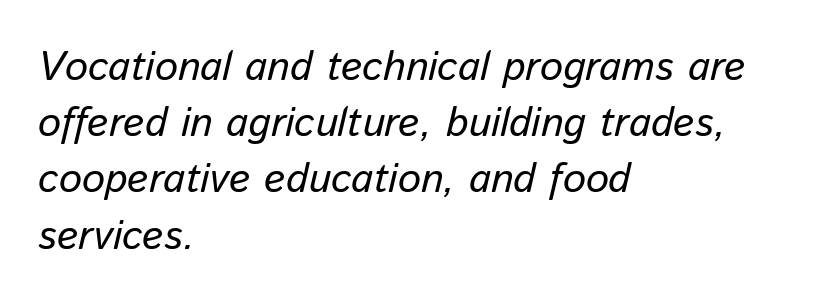
The image shows 41 px regular-weight type, italic (leaning right); set left-aligned, normal line spacing (1.37x), normal letter spacing, not underlined; low stroke contrast and a medium x-height.
